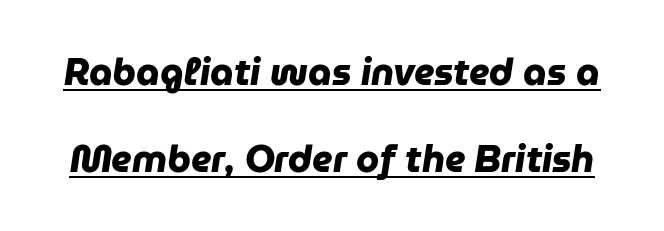
{"serif": "no", "bold": "yes", "weight": "heavy", "width": "normal", "stroke_contrast": "low", "x_height": "medium", "monospaced": "no", "underline": "yes", "line_spacing": "loose", "line_spacing_ratio": 2.35, "letter_spacing": "normal", "letter_spacing_em": 0.0, "glyph_px": 37}
